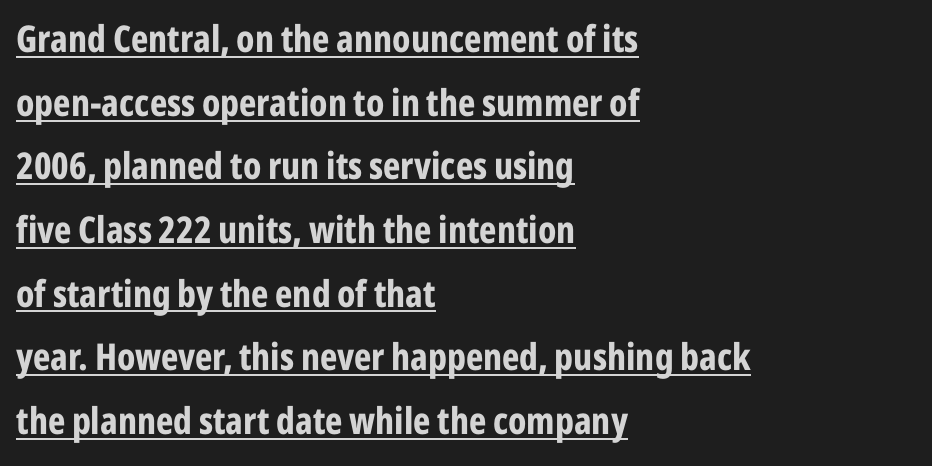
Q: Is the text bold? A: Yes.
Q: Is the text italic (slanted)? A: No, it is upright.
Q: Is the typeface a serif or a sans-serif typeface? A: Sans-serif.
Q: Is the text underlined? A: Yes.
Q: How is the paragraph aligned? A: Left-aligned.
Q: Is the spacing between letters normal or unusually wide? A: Normal.
Q: Width (condensed, normal, or wide)? A: Condensed.
Q: Stroke contrast? A: Low.
Q: x-height? A: Medium.
Q: Monospaced? A: No.
